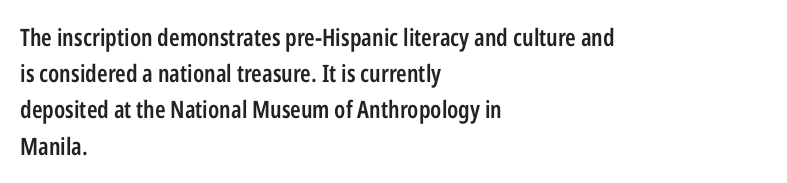
Q: Is the text bold? A: Semi-bold.
Q: Is the text italic (slanted)? A: No, it is upright.
Q: Is the text underlined? A: No.
Q: How is the paragraph aligned? A: Left-aligned.
Q: Is the spacing between letters normal or unusually wide? A: Normal.
Q: Is the spacing between lines tight, normal or loose? A: Normal.
